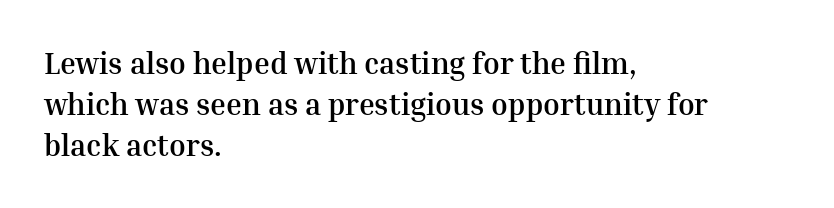
The area under the type is left untouched. The font's upright variant was chosen for this text. As a designer I'd log this as weight 700, bold. This sample has the flowing, uneven cadence of proportional lettering. One-word summary of the alignment: left.
